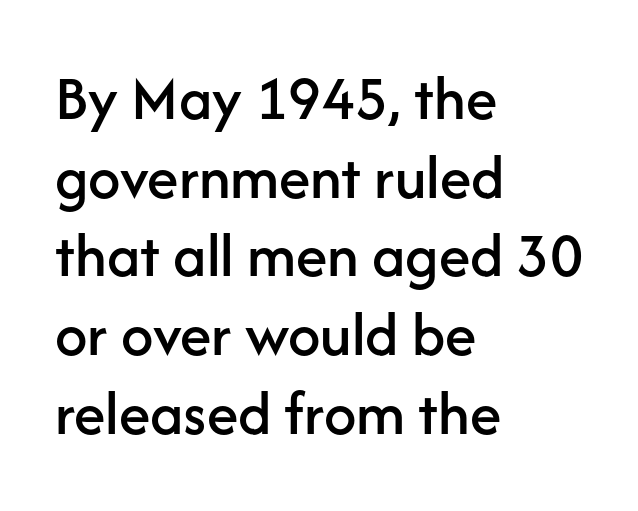
The text block is weighted toward the left margin, trailing off unevenly rightward. Note: no serifs on the glyphs. A typesetter would call this zero additional tracking. Just letters on the line, the space beneath them empty.
